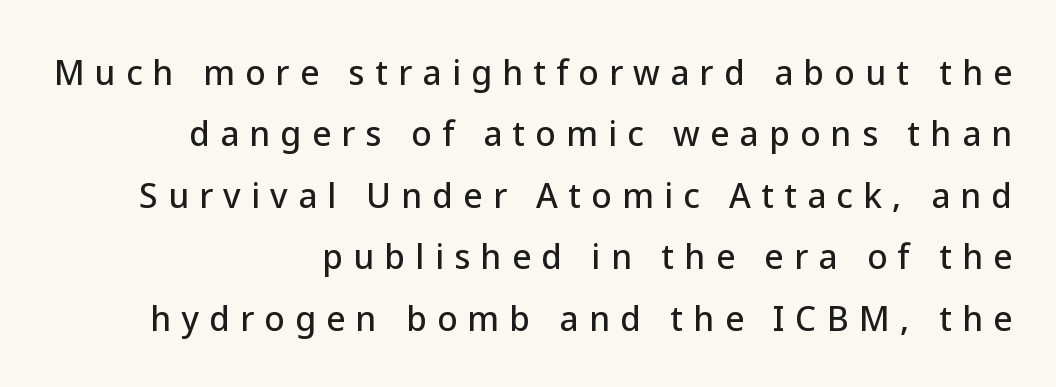
{"serif": "no", "italic": "no", "width": "normal", "stroke_contrast": "low", "x_height": "medium", "monospaced": "no", "underline": "no", "align": "right", "line_spacing_ratio": 1.86, "letter_spacing": "wide", "letter_spacing_em": 0.31, "glyph_px": 33}
